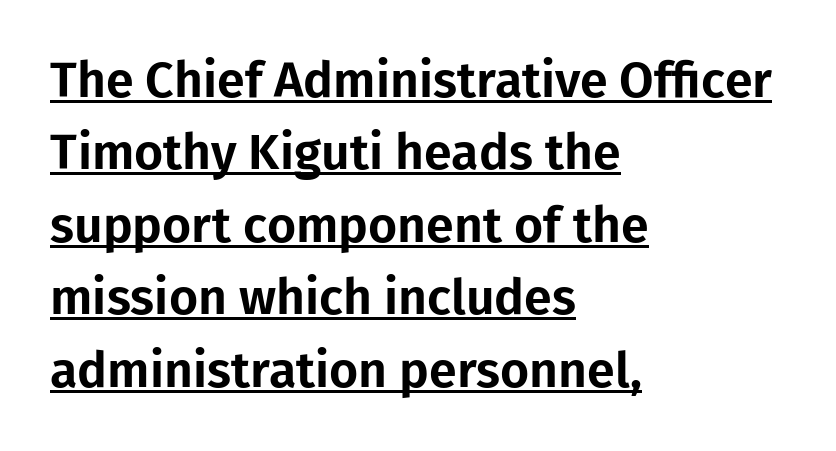
The image shows 50 px sans-serif type, upright; set left-aligned, normal line spacing (1.45x), normal letter spacing, underlined; low stroke contrast and a medium x-height.
